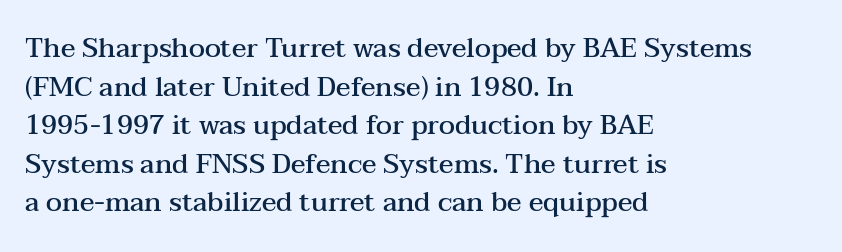
{"italic": "no", "bold": "semi", "underline": "no", "align": "left", "line_spacing": "normal", "line_spacing_ratio": 1.43, "letter_spacing": "normal", "letter_spacing_em": 0.0, "glyph_px": 27}
